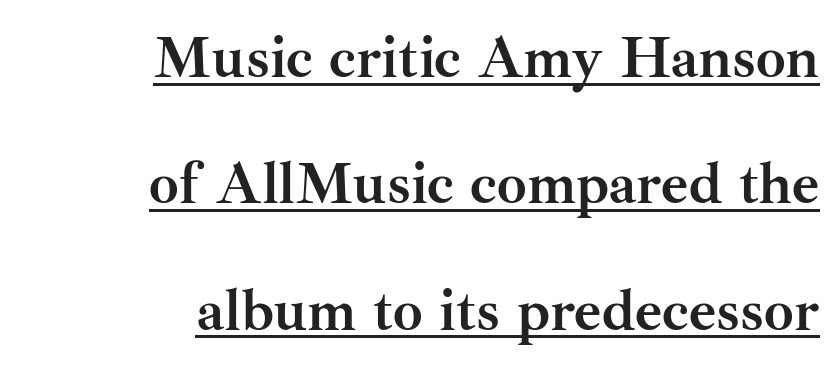
{"serif": "yes", "italic": "no", "bold": "yes", "weight": "semibold", "width": "normal", "stroke_contrast": "medium", "x_height": "small", "monospaced": "no", "underline": "yes", "align": "right", "line_spacing": "loose", "line_spacing_ratio": 2.14, "letter_spacing": "normal", "letter_spacing_em": 0.0, "glyph_px": 59}
